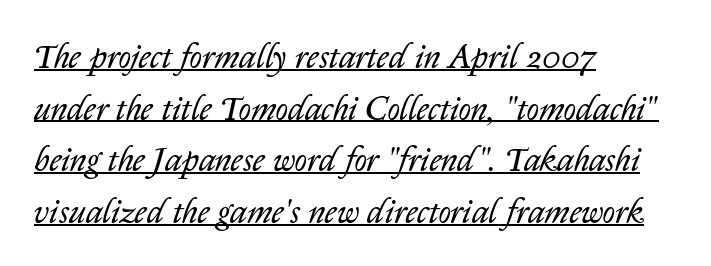
The letterforms sit shoulder to shoulder at normal distance. The passage shown leans; its letterforms are oblique. Letters have the restrained weight of plain body copy at most. The ragged edge is on the right, which tells us the setting is flush left. Note the varied advance widths — an 'i' is clearly narrower than an 'm'. The designer left line spacing at the default.
